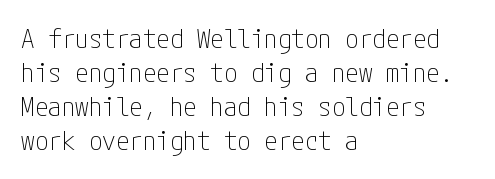
{"italic": "no", "bold": "no", "underline": "no", "align": "left", "line_spacing": "normal", "line_spacing_ratio": 1.26, "letter_spacing": "normal", "letter_spacing_em": 0.0, "glyph_px": 27}
